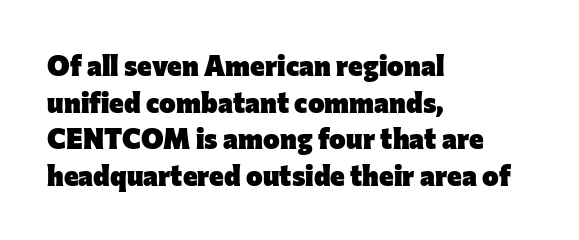
Think of a printed novel: that variable character pitch is what you see here. The lettering holds an erect, upright posture throughout. The passage shown has conventional tracking throughout. Every row of glyphs begins at an identical x-position on the left. The string is rendered with underlining switched off. Compared with an ordinary text face, these strokes are far heavier — a full bold.
